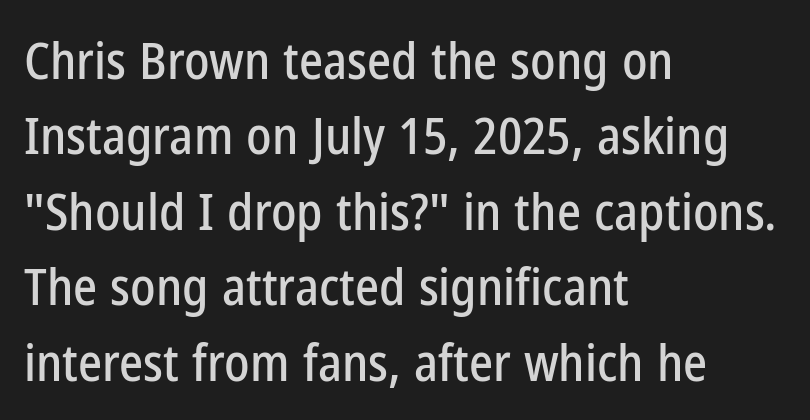
Just letters on the line, the space beneath them empty. The typesetter chose a ragged-right arrangement here. Rendered with straight, roman letterforms. Here the designer chose a conventional face with non-uniform glyph widths. Does the leading feel generous? No, just average.
